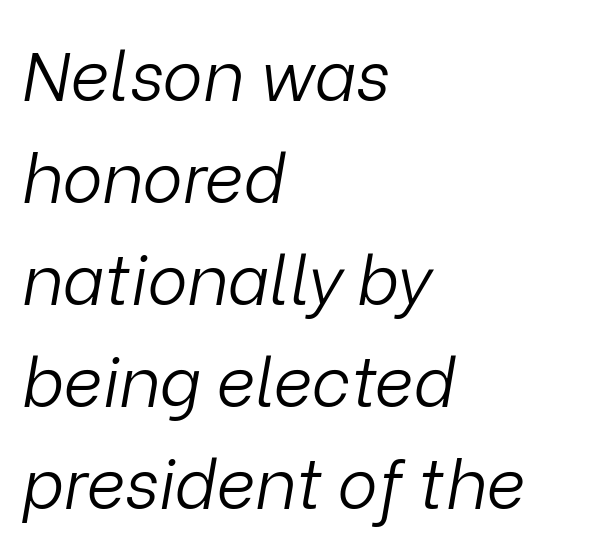
The image shows 68 px light type, italic (leaning right); set left-aligned, normal line spacing (1.5x), normal letter spacing, not underlined; low stroke contrast and a medium x-height.
